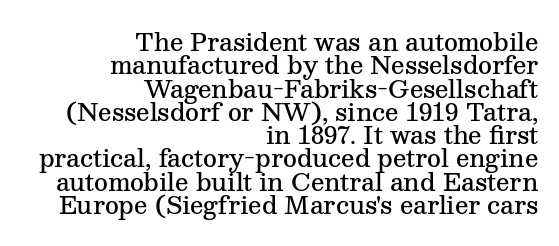
{"italic": "no", "bold": "semi", "underline": "no", "align": "right", "line_spacing": "tight", "line_spacing_ratio": 0.97, "letter_spacing": "normal", "letter_spacing_em": 0.0, "glyph_px": 24}
